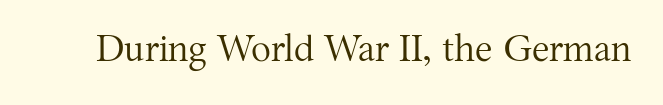
Inter-character spacing is left at the font's built-in metrics. Here the designer chose a conventional face with non-uniform glyph widths. The text was rendered using a seriffed face with decorative stroke endings. The lettering stays uniformly vertical, giving the passage a roman look. Bold? No — there's no thickening of the strokes.
